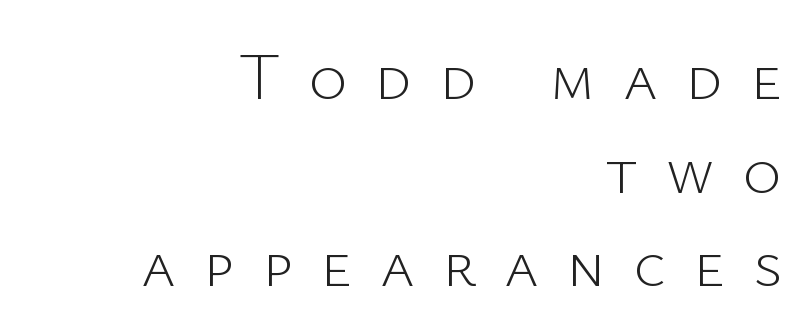
Glance below the letters and you will spot only blank space. The face looks like a standard text weight, possibly lighter. Short and long lines alike share a common ending point at right. What stands out about the letter spacing? Its width — letters are far apart. Classification — sans serif.
